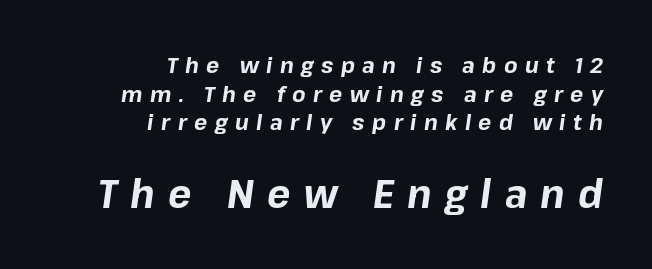
{"italic": "yes", "lean": "right", "slant_degrees": 8, "bold": "yes", "weight": "bold", "width": "normal", "stroke_contrast": "low", "x_height": "medium", "monospaced": "no", "underline": "no", "align": "right", "line_spacing": "normal", "line_spacing_ratio": 1.3, "letter_spacing": "wide", "letter_spacing_em": 0.34, "larger_block": "second", "size_ratio": 1.77, "glyph_px": 39}
